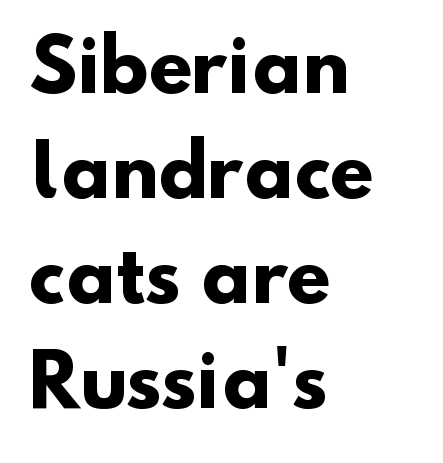
{"serif": "no", "bold": "yes", "weight": "heavy", "width": "normal", "stroke_contrast": "low", "x_height": "small", "monospaced": "no", "underline": "no", "align": "left", "line_spacing": "normal", "line_spacing_ratio": 1.48, "letter_spacing": "normal", "letter_spacing_em": 0.0, "glyph_px": 71}
